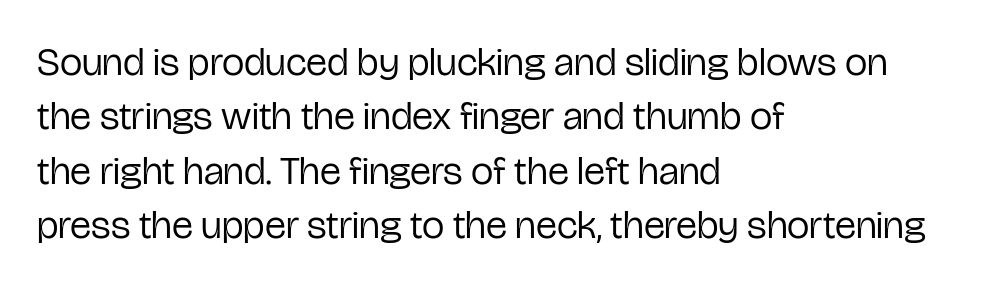
The typesetting does not lean heavy: it is not bold. This rendering leaves character spacing at its baseline value. Is there much room between lines? A standard amount, neither cramped nor airy. The letters advance in unequal steps, a hallmark of proportional type. Observe the absence of serifs on each vertical stroke in this sample. Clear beneath every line of the passage.
